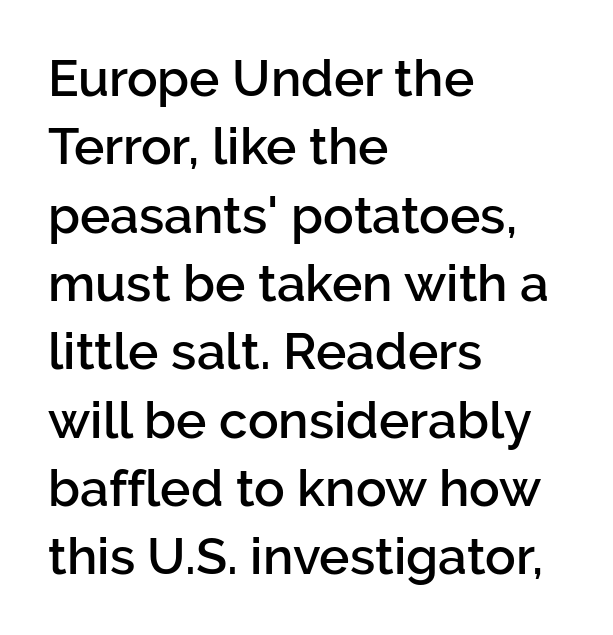
The face used here is proportionally spaced, like ordinary book or web type. Quick note: interline space is typical. The gap between lines stays unmarked. All the whitespace from short lines collects on the right. Type style note: lacks serifs. Look at the stroke-to-counter ratio: somewhat heavy, a semibold.
